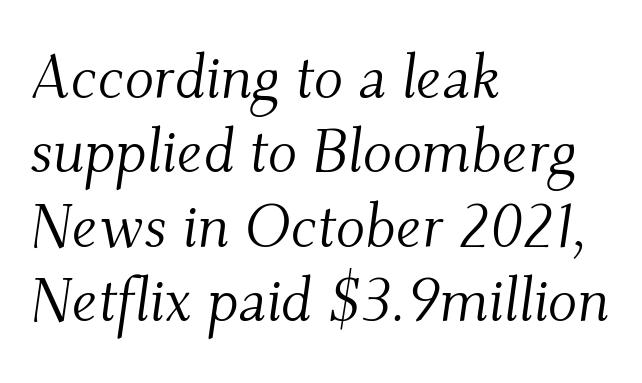
The image shows 61 px light serif type, italic (leaning right); set left-aligned, line spacing 1.22x, normal letter spacing, not underlined; medium stroke contrast and a small x-height.
